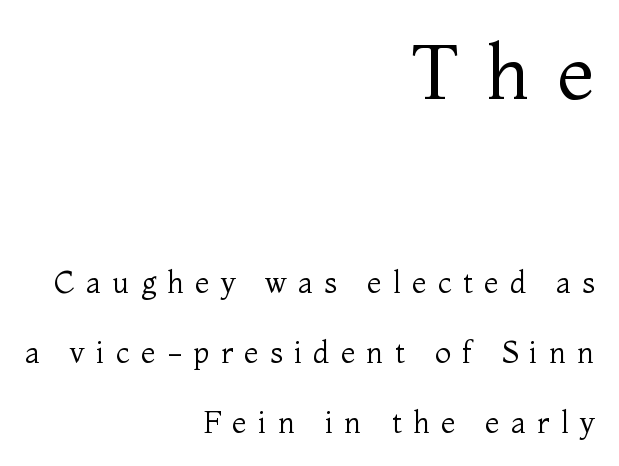
The image shows 76 px regular-weight serif type, upright; set right-aligned, loose line spacing (2.34x), unusually wide letter spacing (+0.37 em), not underlined; the first (top) block is 2.53x larger; medium stroke contrast and a medium x-height.
